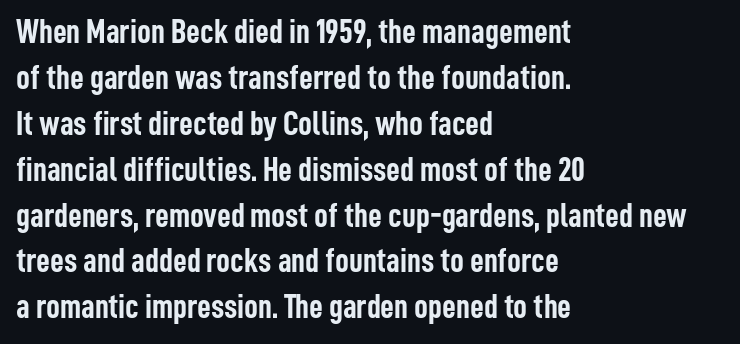
{"serif": "no", "italic": "no", "bold": "yes", "weight": "semibold", "width": "condensed", "stroke_contrast": "low", "x_height": "medium", "monospaced": "no", "underline": "no", "align": "left", "line_spacing": "normal", "line_spacing_ratio": 1.35, "letter_spacing": "normal", "letter_spacing_em": 0.0, "glyph_px": 34}
